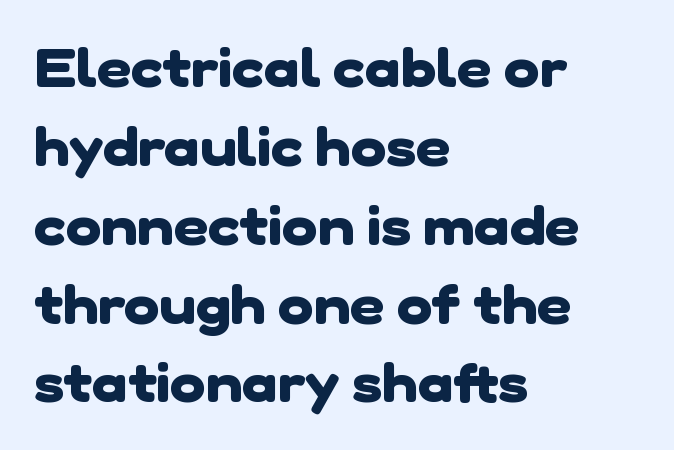
Q: Is the text bold? A: Yes.
Q: Is the typeface a serif or a sans-serif typeface? A: Sans-serif.
Q: Is the text underlined? A: No.
Q: How is the paragraph aligned? A: Left-aligned.
Q: Is the spacing between letters normal or unusually wide? A: Normal.
Q: Is the spacing between lines tight, normal or loose? A: Normal.
Q: Width (condensed, normal, or wide)? A: Normal.
Q: Stroke contrast? A: Low.
Q: x-height? A: Medium.
Q: Monospaced? A: No.
